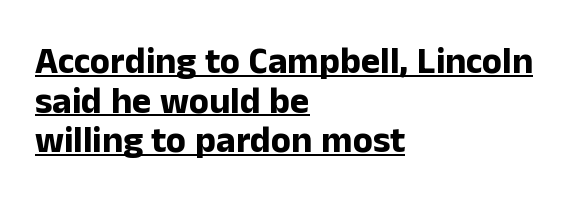
{"serif": "no", "italic": "no", "bold": "yes", "weight": "bold", "width": "normal", "stroke_contrast": "low", "x_height": "medium", "monospaced": "no", "underline": "yes", "align": "left", "line_spacing": "tight", "line_spacing_ratio": 1.07, "letter_spacing": "normal", "letter_spacing_em": 0.0, "glyph_px": 37}
